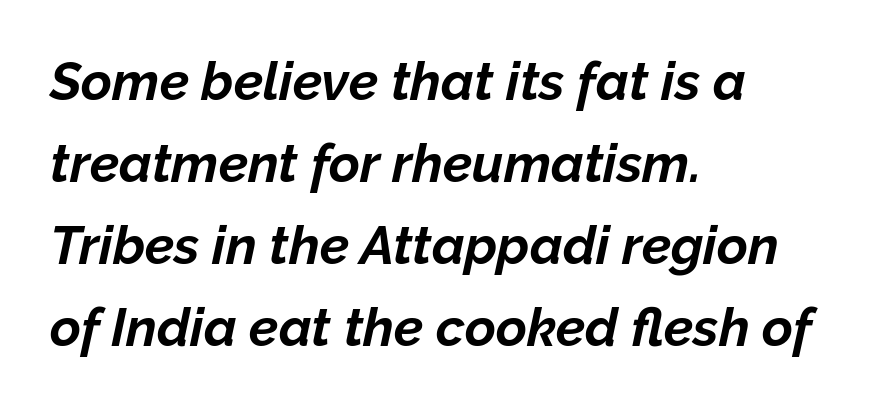
{"italic": "yes", "lean": "right", "slant_degrees": 12, "bold": "yes", "weight": "bold", "width": "normal", "stroke_contrast": "low", "x_height": "medium", "monospaced": "no", "underline": "no", "align": "left", "line_spacing": "normal", "line_spacing_ratio": 1.55, "letter_spacing": "normal", "letter_spacing_em": 0.0, "glyph_px": 53}
